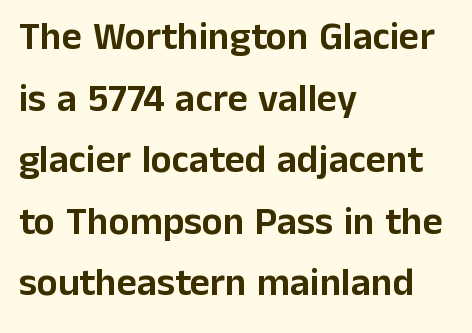
It's the straight-up-and-down kind of type. No feet cap the strokes, marking this as sans-serif type. Inter-character spacing is left at the font's built-in metrics. Summary of vertical rhythm: regular, with standard interline spacing. Varying glyph widths throughout — classic text-font behaviour.
